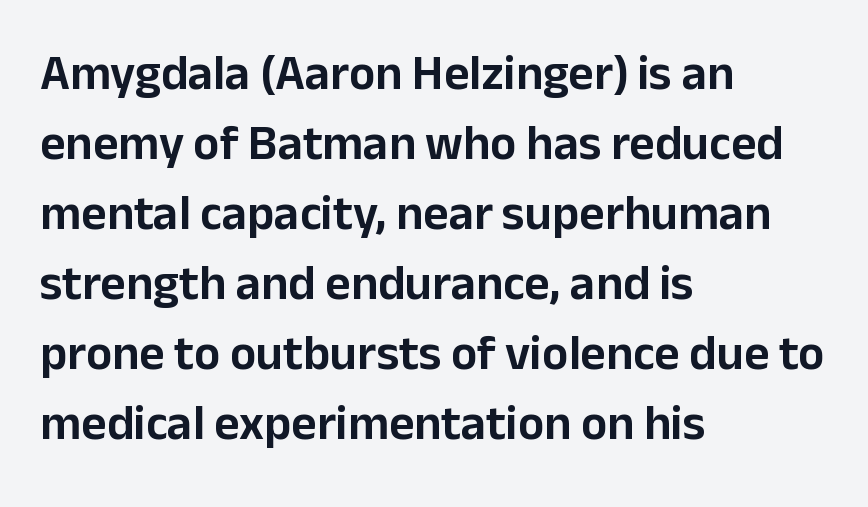
The image shows 49 px sans-serif type, upright; set left-aligned, normal line spacing (1.43x), normal letter spacing, not underlined; low stroke contrast and a medium x-height.
